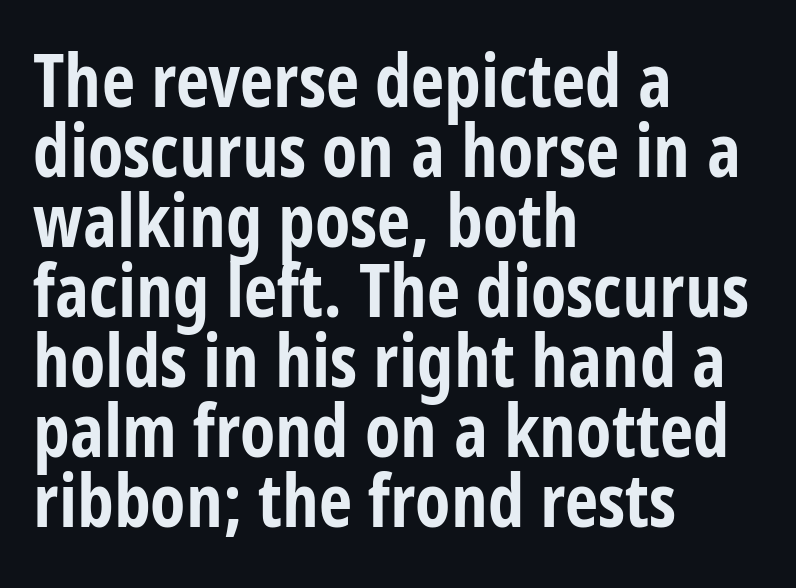
The image shows 73 px bold, condensed sans-serif type, upright; set left-aligned, tight line spacing (0.96x), normal letter spacing, not underlined; low stroke contrast and a large x-height.
